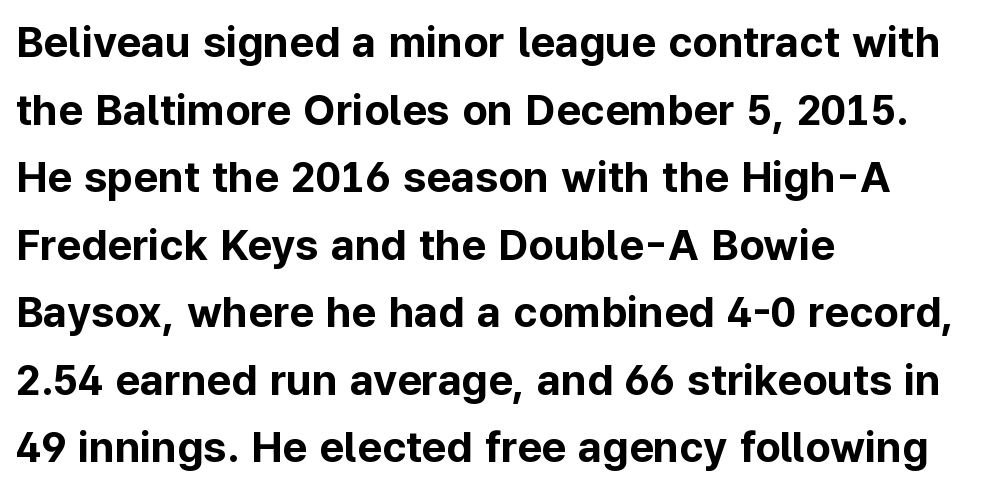
{"serif": "no", "italic": "no", "bold": "yes", "weight": "bold", "width": "normal", "stroke_contrast": "low", "x_height": "medium", "monospaced": "no", "underline": "no", "align": "left", "line_spacing": "normal", "line_spacing_ratio": 1.57, "letter_spacing": "normal", "letter_spacing_em": 0.0, "glyph_px": 43}
